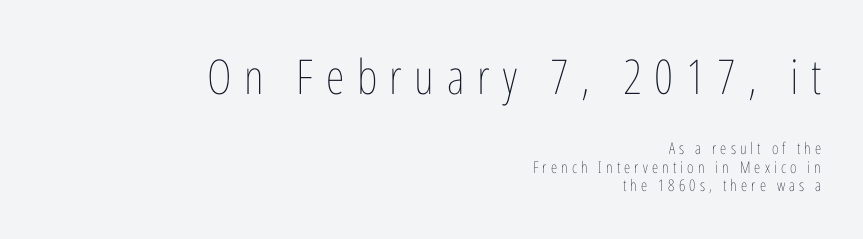
{"italic": "no", "bold": "no", "weight": "thin", "width": "condensed", "stroke_contrast": "low", "x_height": "medium", "monospaced": "no", "underline": "no", "align": "right", "line_spacing_ratio": 1.16, "letter_spacing": "wide", "letter_spacing_em": 0.26, "larger_block": "first", "size_ratio": 3.0, "glyph_px": 48}
